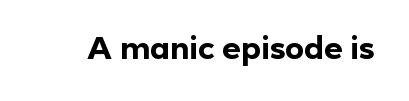
The image shows 32 px bold sans-serif type, upright; set normal letter spacing, not underlined; a medium x-height.
